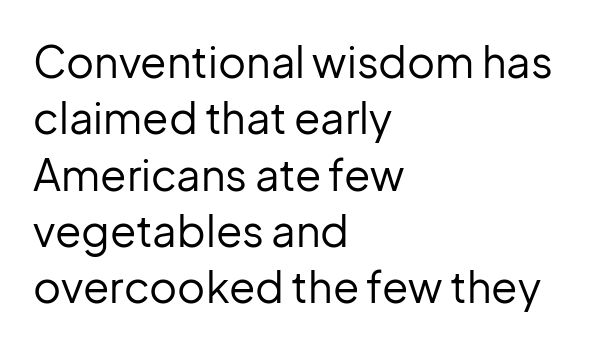
The image shows 43 px regular-weight sans-serif type, upright; set left-aligned, normal line spacing (1.31x), normal letter spacing, not underlined; low stroke contrast and a medium x-height.
